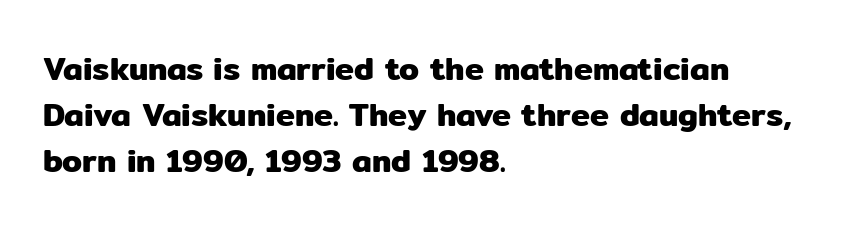
Q: Is the text italic (slanted)? A: No, it is upright.
Q: Is the typeface a serif or a sans-serif typeface? A: Sans-serif.
Q: Is the text underlined? A: No.
Q: How is the paragraph aligned? A: Left-aligned.
Q: Is the spacing between letters normal or unusually wide? A: Normal.
Q: Is the spacing between lines tight, normal or loose? A: Normal.
Q: Width (condensed, normal, or wide)? A: Normal.
Q: Stroke contrast? A: Low.
Q: x-height? A: Medium.
Q: Monospaced? A: No.
